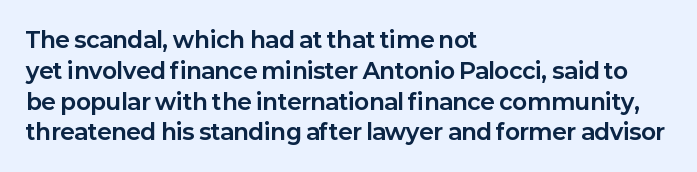
{"italic": "no", "bold": "yes", "underline": "no", "align": "left", "line_spacing": "normal", "line_spacing_ratio": 1.4, "letter_spacing": "normal", "letter_spacing_em": 0.0, "glyph_px": 22}
